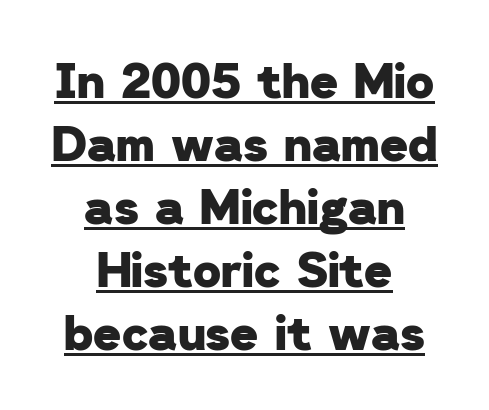
{"serif": "no", "bold": "yes", "weight": "heavy", "width": "normal", "stroke_contrast": "low", "x_height": "medium", "monospaced": "no", "underline": "yes", "align": "center", "line_spacing": "normal", "line_spacing_ratio": 1.31, "letter_spacing": "normal", "letter_spacing_em": 0.0, "glyph_px": 48}
